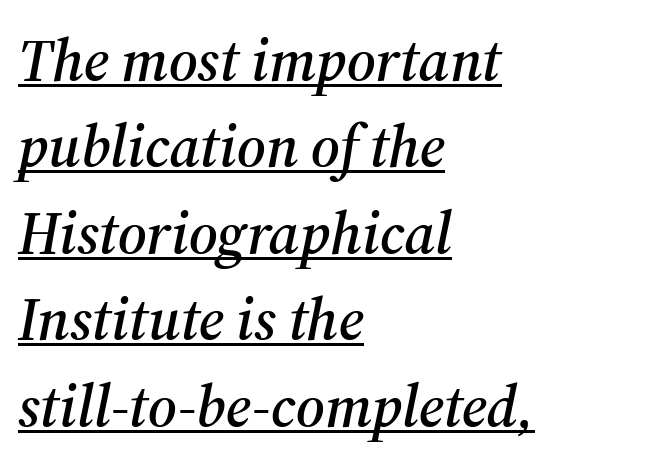
The image shows 60 px serif type, italic (leaning right); set left-aligned, normal line spacing (1.44x), normal letter spacing, underlined; medium stroke contrast and a medium x-height.
